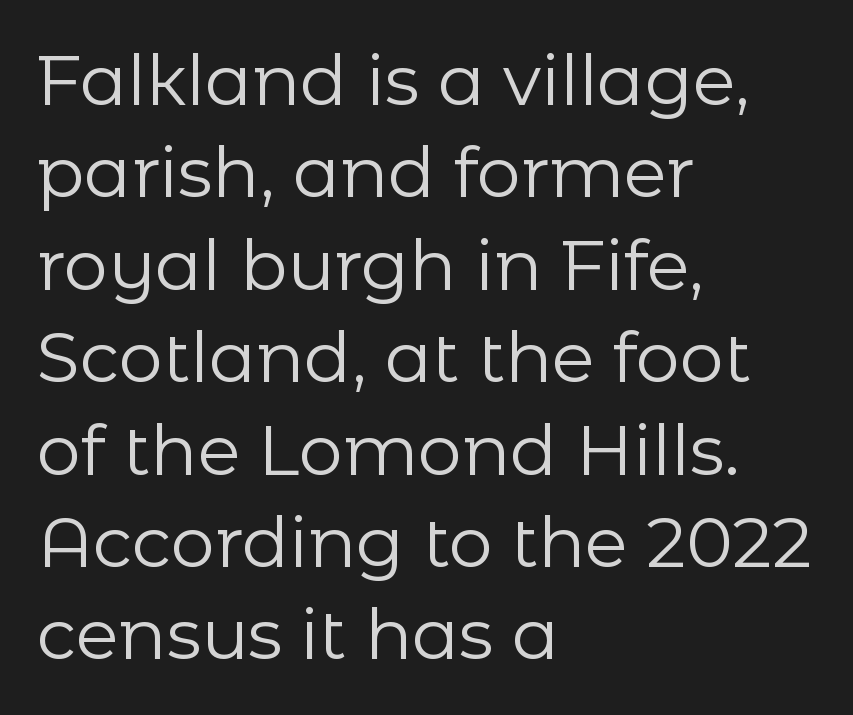
Q: Is the text bold? A: No.
Q: Is the text italic (slanted)? A: No, it is upright.
Q: Is the typeface a serif or a sans-serif typeface? A: Sans-serif.
Q: Is the text underlined? A: No.
Q: How is the paragraph aligned? A: Left-aligned.
Q: Is the spacing between letters normal or unusually wide? A: Normal.
Q: Is the spacing between lines tight, normal or loose? A: Normal.
Q: Width (condensed, normal, or wide)? A: Normal.
Q: Stroke contrast? A: Low.
Q: x-height? A: Medium.
Q: Monospaced? A: No.
